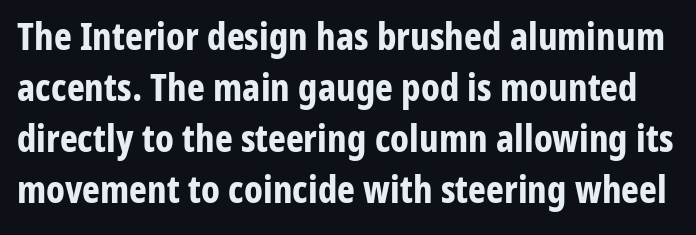
The image shows 38 px bold, condensed sans-serif type, upright; set normal line spacing (1.34x), normal letter spacing, not underlined; low stroke contrast and a medium x-height.
